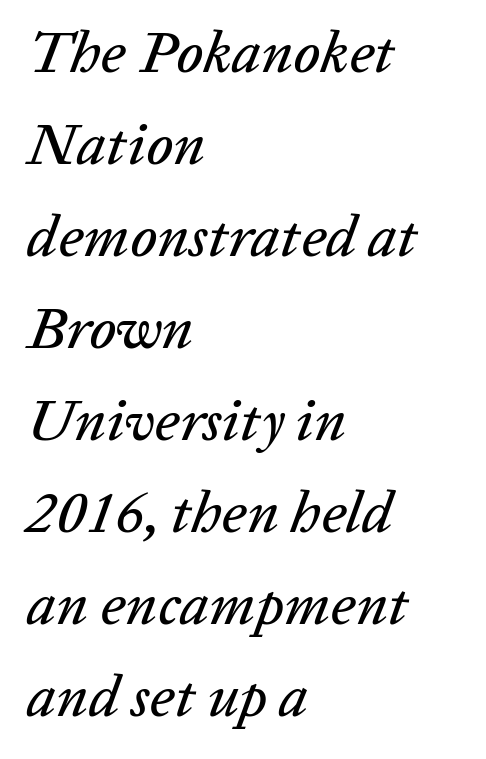
Q: Is the text italic (slanted)? A: Yes, it leans right by about 20 degrees.
Q: Is the text underlined? A: No.
Q: How is the paragraph aligned? A: Left-aligned.
Q: Is the spacing between letters normal or unusually wide? A: Normal.
Q: Is the spacing between lines tight, normal or loose? A: Normal.
Q: Width (condensed, normal, or wide)? A: Normal.
Q: Stroke contrast? A: Low.
Q: x-height? A: Medium.
Q: Monospaced? A: No.
